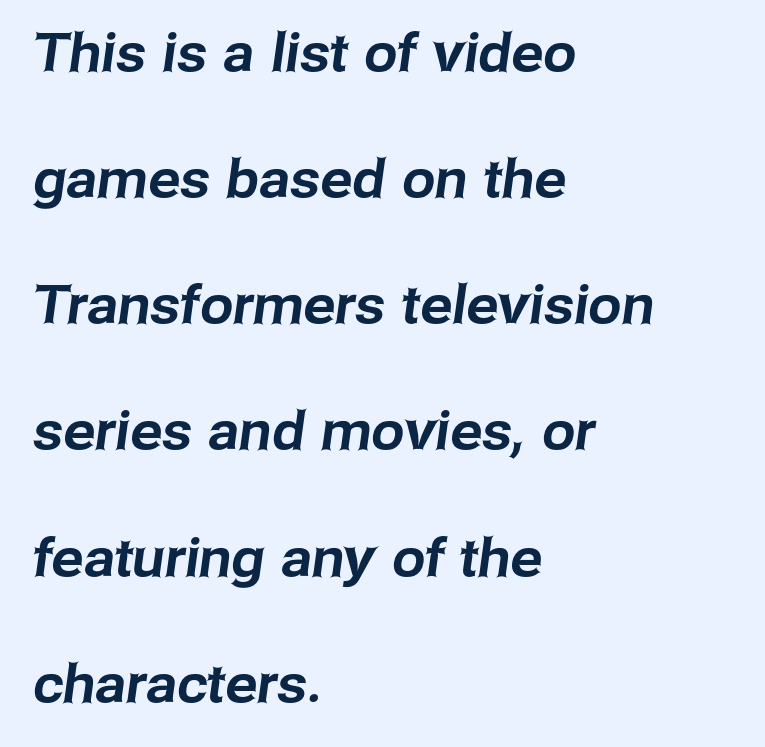
Q: Is the typeface a serif or a sans-serif typeface? A: Sans-serif.
Q: Is the text underlined? A: No.
Q: How is the paragraph aligned? A: Left-aligned.
Q: Is the spacing between letters normal or unusually wide? A: Normal.
Q: Is the spacing between lines tight, normal or loose? A: Loose.
Q: Width (condensed, normal, or wide)? A: Normal.
Q: Stroke contrast? A: Low.
Q: x-height? A: Medium.
Q: Monospaced? A: No.
